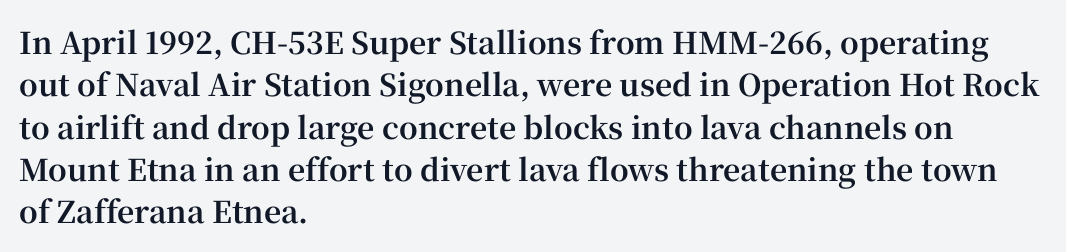
Q: Is the text bold? A: Yes.
Q: Is the text italic (slanted)? A: No, it is upright.
Q: Is the typeface a serif or a sans-serif typeface? A: Serif.
Q: Is the text underlined? A: No.
Q: How is the paragraph aligned? A: Left-aligned.
Q: Is the spacing between letters normal or unusually wide? A: Normal.
Q: Is the spacing between lines tight, normal or loose? A: Normal.
Q: Width (condensed, normal, or wide)? A: Normal.
Q: Stroke contrast? A: High.
Q: x-height? A: Medium.
Q: Monospaced? A: No.
